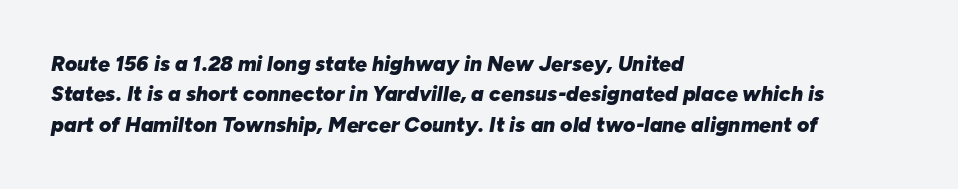
{"italic": "yes", "lean": "right", "slant_degrees": 10, "bold": "yes", "underline": "no", "align": "left", "line_spacing": "normal", "line_spacing_ratio": 1.45, "letter_spacing": "normal", "letter_spacing_em": 0.0, "glyph_px": 21}
